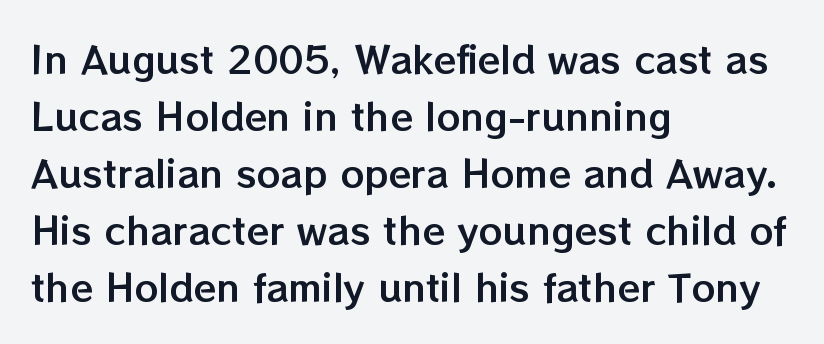
Q: Is the text italic (slanted)? A: No, it is upright.
Q: Is the text underlined? A: No.
Q: How is the paragraph aligned? A: Left-aligned.
Q: Is the spacing between letters normal or unusually wide? A: Normal.
Q: Is the spacing between lines tight, normal or loose? A: Normal.
Q: Width (condensed, normal, or wide)? A: Normal.
Q: Stroke contrast? A: Low.
Q: x-height? A: Medium.
Q: Monospaced? A: No.
